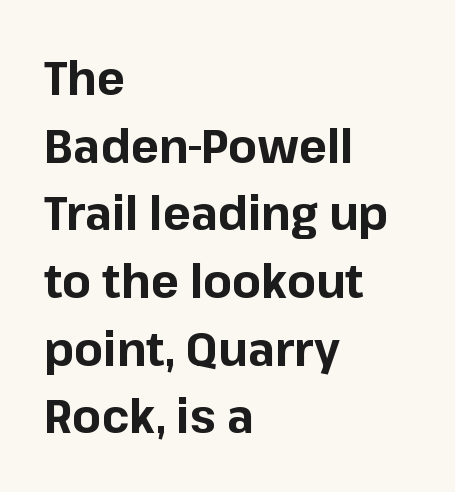
{"serif": "no", "italic": "no", "bold": "yes", "weight": "bold", "width": "normal", "stroke_contrast": "low", "x_height": "medium", "monospaced": "no", "underline": "no", "align": "left", "line_spacing": "normal", "line_spacing_ratio": 1.44, "letter_spacing": "normal", "letter_spacing_em": 0.0, "glyph_px": 47}
